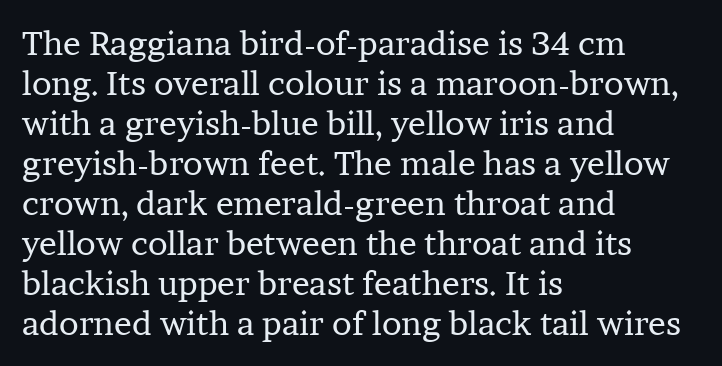
The image shows 33 px regular-weight serif type, upright; set left-aligned, line spacing 1.21x, normal letter spacing, not underlined; low stroke contrast and a medium x-height.
